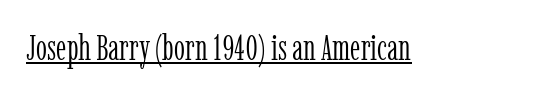
These lines are composed in type with serifs. The rendering uses natural spacing where letterforms have individual widths. Posture: straight, roman, zero tilt. Unbolded letterforms with no extra heft. The lettering is marked with a stroke running underneath it.
